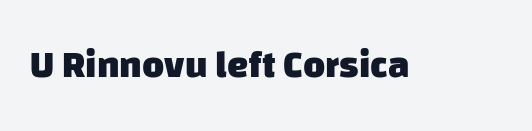
Q: Is the text bold? A: Yes.
Q: Is the typeface a serif or a sans-serif typeface? A: Sans-serif.
Q: Is the text underlined? A: No.
Q: Is the spacing between letters normal or unusually wide? A: Normal.
Q: Width (condensed, normal, or wide)? A: Normal.
Q: Stroke contrast? A: Low.
Q: x-height? A: Large.
Q: Monospaced? A: No.
